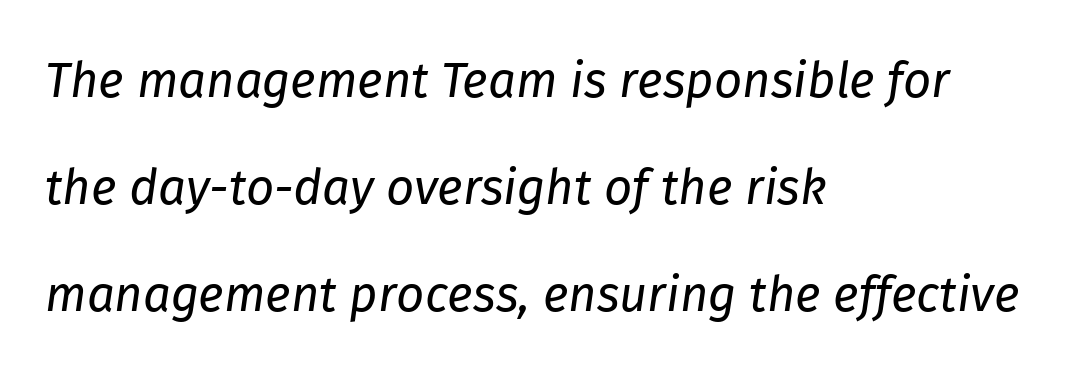
Whoever set this chose breathing room over compactness in the vertical rhythm. The strokes carry an ordinary text weight at most. Typeset ragged right — the left edge is the straight one. Characters follow at the spacing the type designer built in. The face used here is proportionally spaced, like ordinary book or web type.
